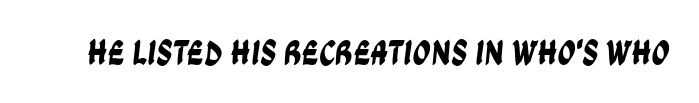
{"serif": "no", "width": "condensed", "stroke_contrast": "low", "x_height": "large", "monospaced": "no", "underline": "no", "letter_spacing": "normal", "letter_spacing_em": 0.0, "glyph_px": 36}
